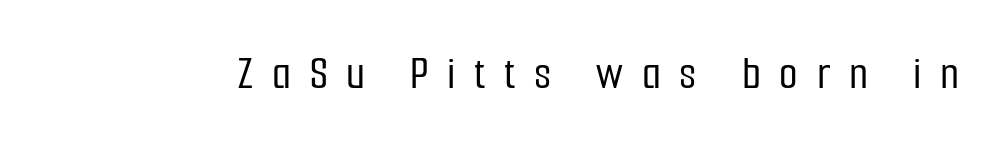
{"serif": "no", "italic": "no", "width": "condensed", "stroke_contrast": "low", "x_height": "medium", "monospaced": "no", "underline": "no", "letter_spacing": "wide", "letter_spacing_em": 0.39, "glyph_px": 48}
